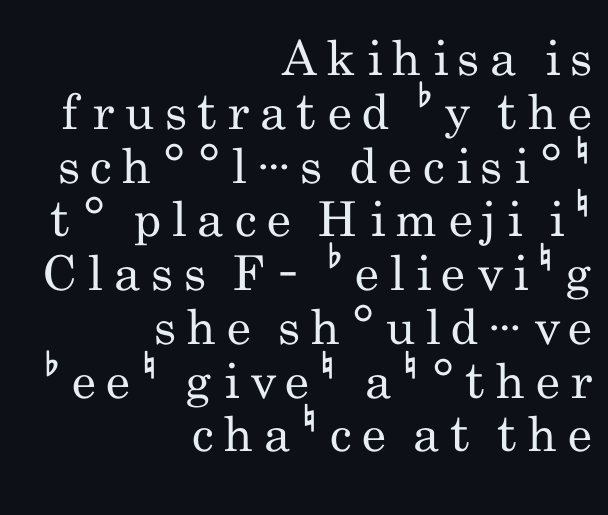
{"serif": "no", "italic": "no", "bold": "no", "weight": "regular", "width": "condensed", "stroke_contrast": "low", "x_height": "small", "monospaced": "no", "underline": "no", "align": "right", "line_spacing": "tight", "line_spacing_ratio": 1.12, "letter_spacing": "wide", "letter_spacing_em": 0.22, "glyph_px": 48}
